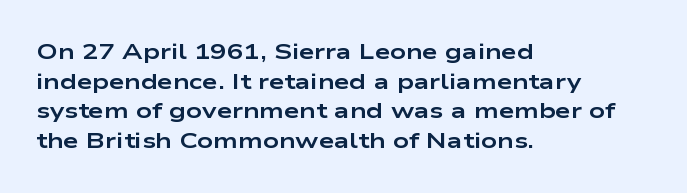
The image shows 22 px bold type, upright; set left-aligned, normal line spacing (1.35x), normal letter spacing, not underlined.
